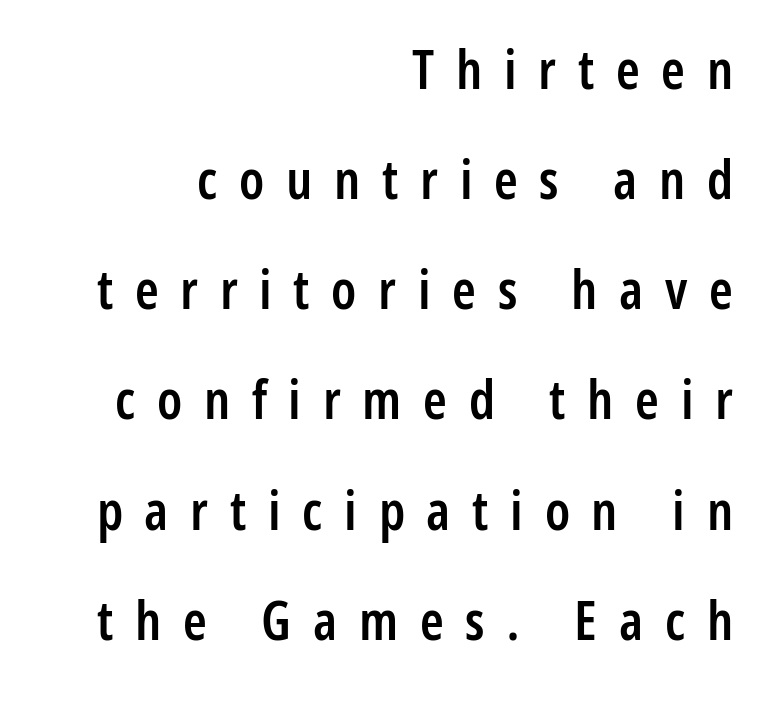
The image shows 54 px semibold, condensed sans-serif type, upright; set right-aligned, loose line spacing (2.04x), unusually wide letter spacing (+0.4 em), not underlined; low stroke contrast and a medium x-height.
